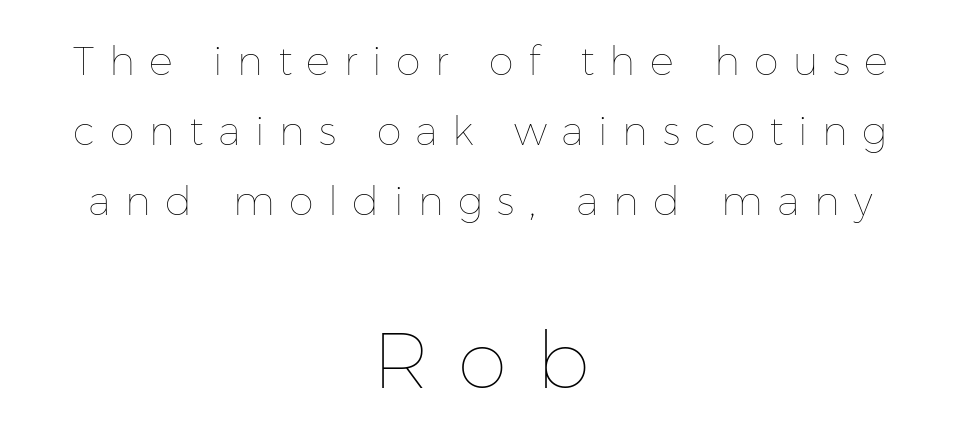
{"italic": "no", "bold": "no", "weight": "thin", "width": "normal", "stroke_contrast": "low", "x_height": "medium", "monospaced": "no", "underline": "no", "align": "center", "line_spacing_ratio": 1.75, "letter_spacing": "wide", "letter_spacing_em": 0.36, "larger_block": "second", "size_ratio": 2.0, "glyph_px": 80}
